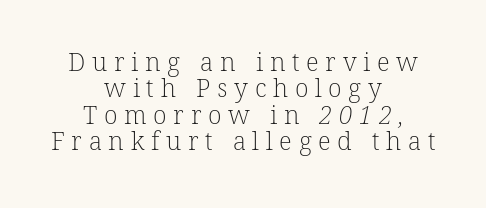
This rendering widens character spacing well past its baseline value. The face looks like a standard text weight, possibly lighter. If you folded the block vertically in half, each line would mirror itself in length. The strip under each line holds only bare page. What's the leading like? Squeezed, with rows nearly overlapping.
